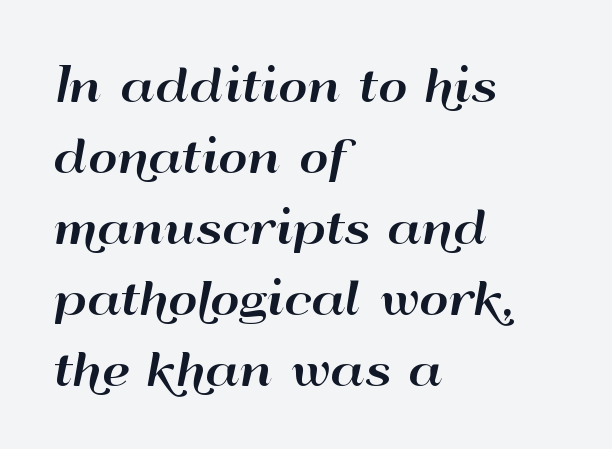
Q: Is the text italic (slanted)? A: Yes.
Q: Is the typeface a serif or a sans-serif typeface? A: Sans-serif.
Q: Is the text underlined? A: No.
Q: How is the paragraph aligned? A: Left-aligned.
Q: Is the spacing between letters normal or unusually wide? A: Normal.
Q: Is the spacing between lines tight, normal or loose? A: Normal.
Q: Width (condensed, normal, or wide)? A: Wide.
Q: Stroke contrast? A: High.
Q: x-height? A: Small.
Q: Monospaced? A: No.
